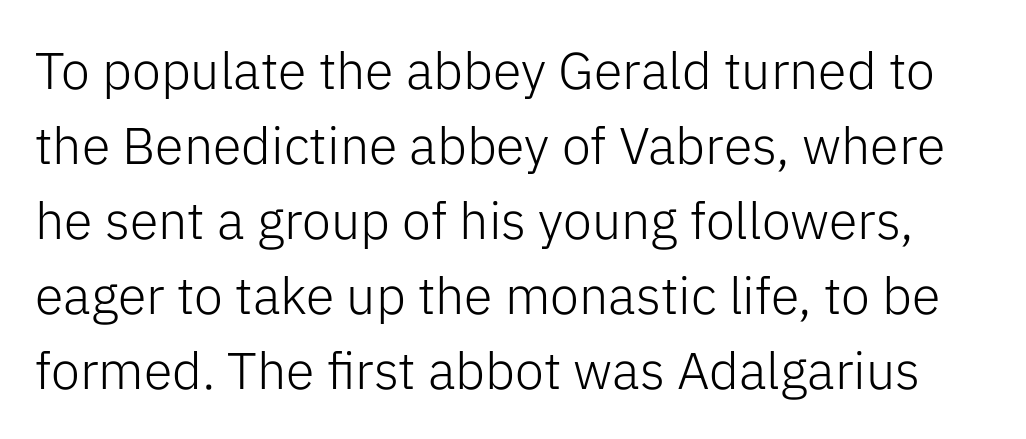
The image shows 52 px light sans-serif type, upright; set normal line spacing (1.44x), normal letter spacing, not underlined; low stroke contrast and a medium x-height.
